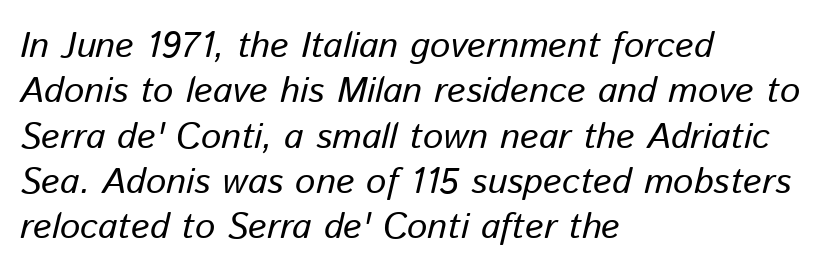
Honestly, the row spacing looks completely unremarkable. A typesetter would call this proportional, since set widths differ per character. Casual observation: everything's shoved over to the left. The baseline area is clear.
